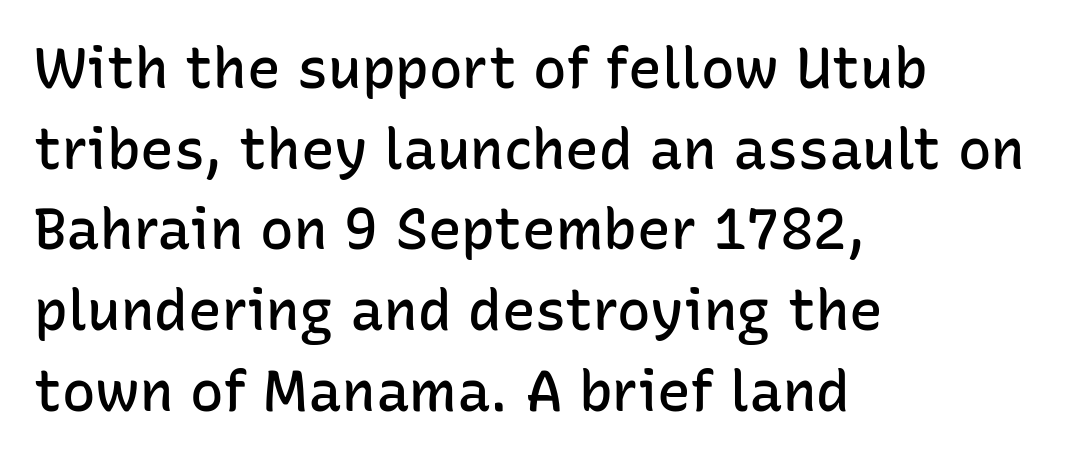
{"serif": "no", "italic": "no", "bold": "semi", "weight": "semibold", "width": "normal", "stroke_contrast": "low", "x_height": "medium", "monospaced": "no", "underline": "no", "align": "left", "line_spacing": "normal", "line_spacing_ratio": 1.44, "letter_spacing": "normal", "letter_spacing_em": 0.0, "glyph_px": 56}
